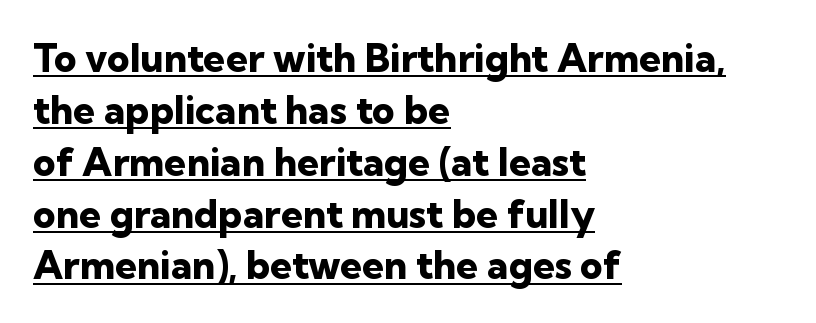
Character widths vary here, with narrow letters taking less room than wide ones. The letterforms sit shoulder to shoulder at normal distance. The rendered words wear a rule along their underside. The paragraph has a hard left edge and a soft right edge.
